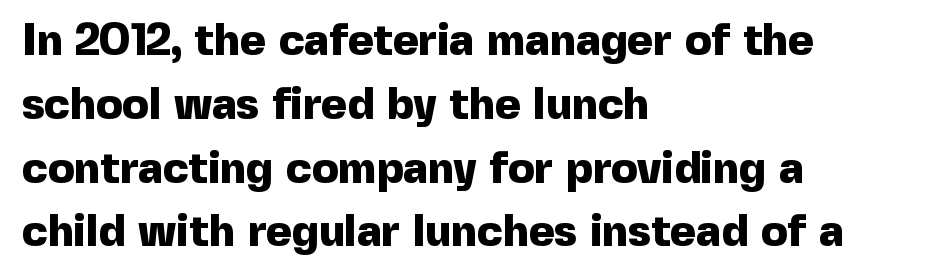
The image shows 44 px heavy sans-serif type, upright; set left-aligned, normal line spacing (1.45x), normal letter spacing, not underlined; a medium x-height.
